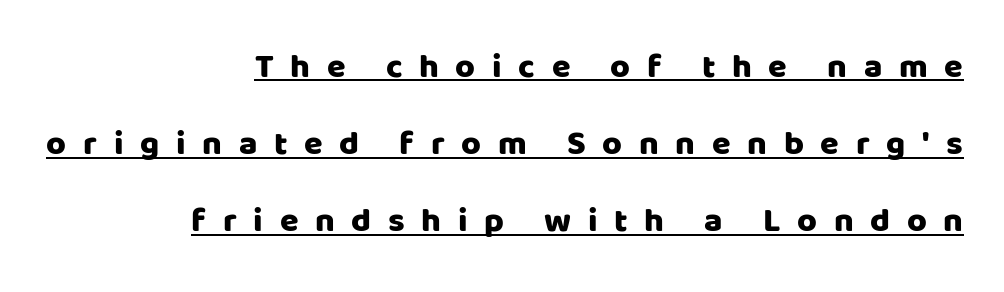
The image shows 34 px sans-serif type, upright; set right-aligned, loose line spacing (2.27x), unusually wide letter spacing (+0.49 em), underlined; low stroke contrast and a large x-height.
